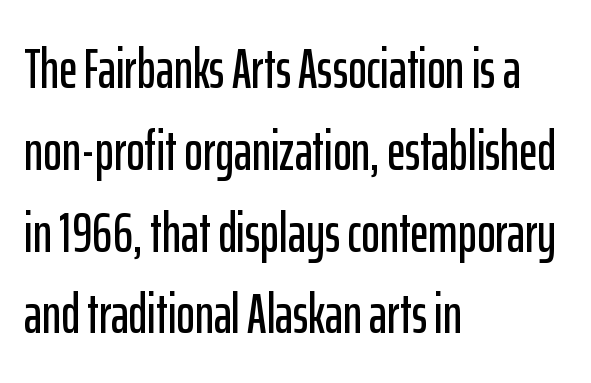
{"serif": "no", "italic": "no", "width": "condensed", "stroke_contrast": "low", "x_height": "medium", "monospaced": "no", "underline": "no", "align": "left", "line_spacing": "normal", "line_spacing_ratio": 1.46, "letter_spacing": "normal", "letter_spacing_em": 0.0, "glyph_px": 56}
